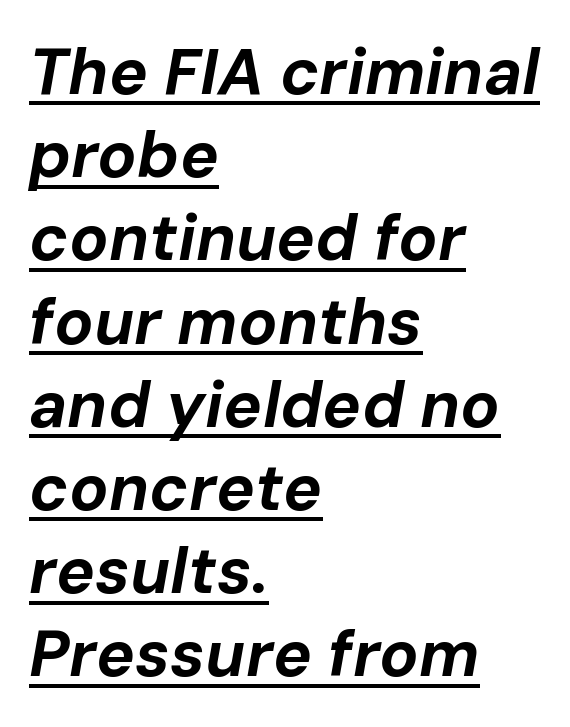
{"italic": "yes", "lean": "right", "slant_degrees": 10, "bold": "yes", "weight": "bold", "width": "normal", "stroke_contrast": "low", "x_height": "medium", "monospaced": "no", "underline": "yes", "align": "left", "line_spacing": "normal", "line_spacing_ratio": 1.28, "letter_spacing": "normal", "letter_spacing_em": 0.0, "glyph_px": 65}
